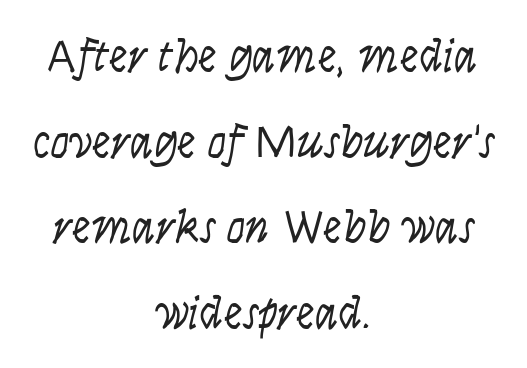
Line starts and ends both wander, symmetrically. Rule under the text: the space is simply empty. Think of a printed novel: that variable character pitch is what you see here. Think standard paragraph weight, or any step lighter than that. Default kerning and tracking; the words read as compact shapes.
